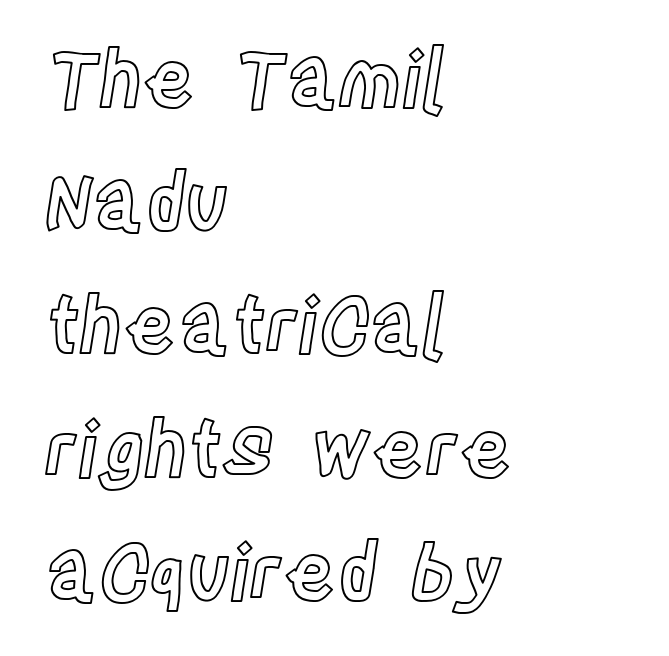
Only glyphs here, with clear space below each row. Inter-character spacing is left at the font's built-in metrics. The passage is arranged the way most books set body copy — flush left. Successive baselines arrive at the customary interval. Is this a fixed-width face? No — the glyphs have proportional, varying widths.
